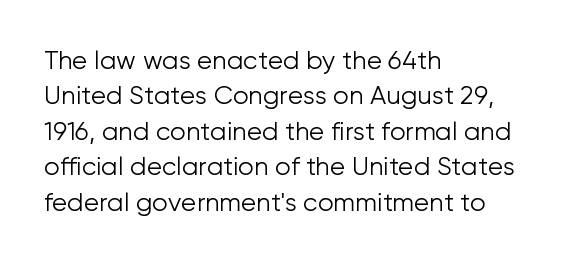
The image shows 25 px text type, upright; set left-aligned, normal line spacing (1.42x), normal letter spacing, not underlined.
